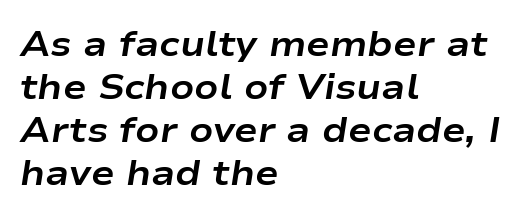
Q: Is the text bold? A: Yes.
Q: Is the text italic (slanted)? A: Yes, it leans right by about 9 degrees.
Q: Is the text underlined? A: No.
Q: How is the paragraph aligned? A: Left-aligned.
Q: Is the spacing between letters normal or unusually wide? A: Normal.
Q: Width (condensed, normal, or wide)? A: Wide.
Q: Stroke contrast? A: Low.
Q: x-height? A: Medium.
Q: Monospaced? A: No.
